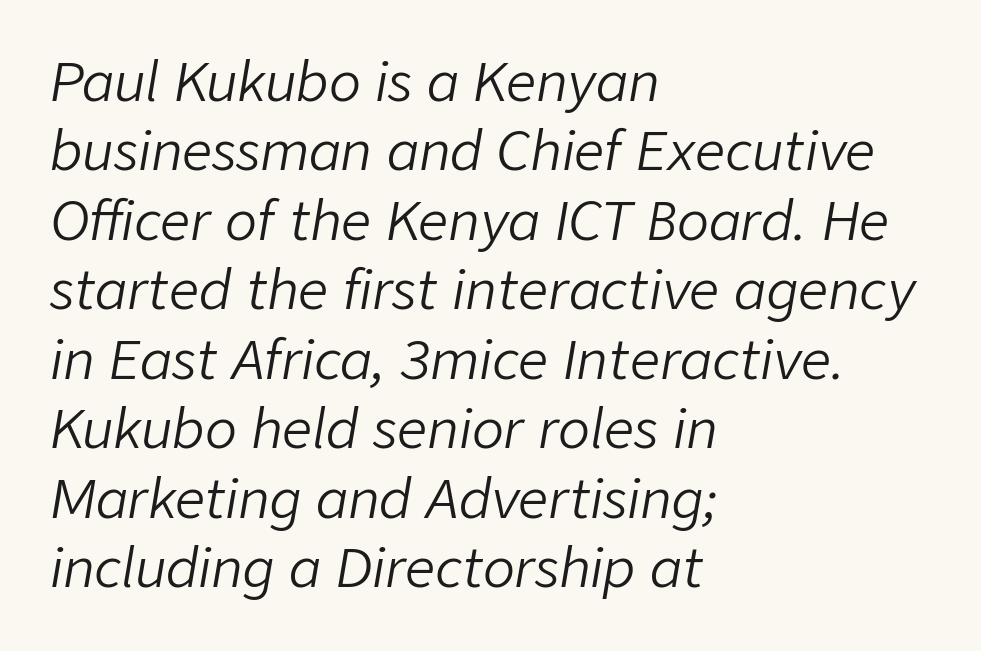
The face used here is proportionally spaced, like ordinary book or web type. A student would call this left alignment; a typographer would say flush left, rag right. Lines of text with bare space underneath. Weight class: somewhere from thin through regular. The tracking reads as untouched default to a designer's eye.
